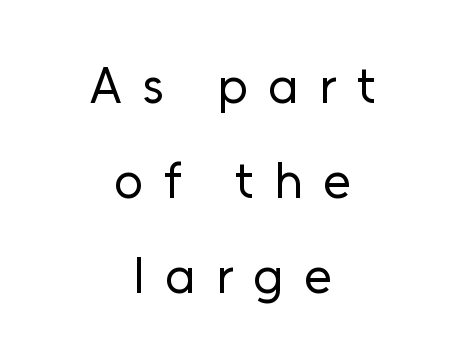
The rendering inserts visible extra space after every character. The words here are not underlined. The designer went with a sans here, leaving each stem footless. Ascenders rise straight up at ninety degrees. Stroke mass is kept to a normal reading level or below.
